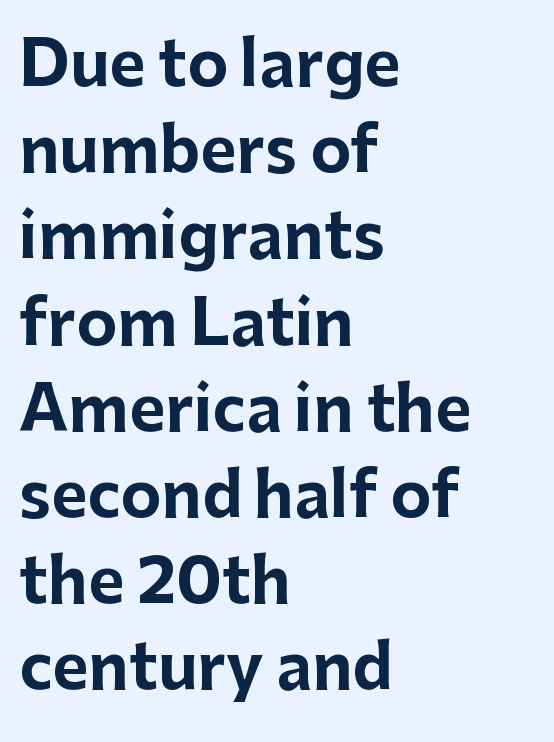
{"serif": "no", "italic": "no", "bold": "yes", "weight": "bold", "width": "normal", "stroke_contrast": "low", "x_height": "medium", "monospaced": "no", "underline": "no", "align": "left", "line_spacing": "normal", "line_spacing_ratio": 1.39, "letter_spacing": "normal", "letter_spacing_em": 0.0, "glyph_px": 62}
